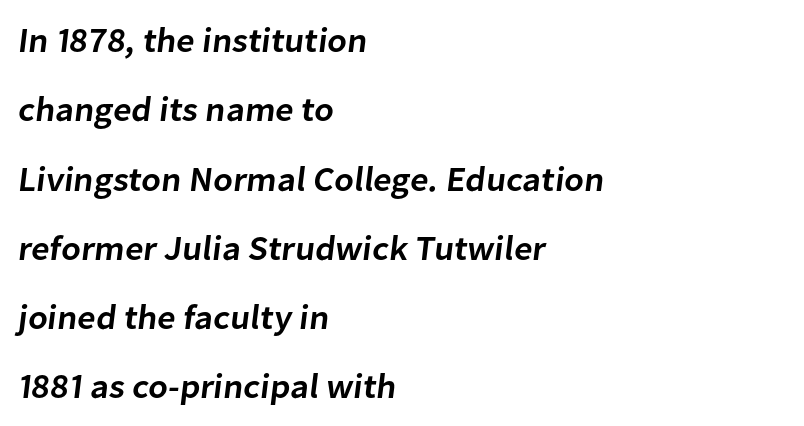
Q: Is the text bold? A: Semi-bold.
Q: Is the typeface a serif or a sans-serif typeface? A: Sans-serif.
Q: Is the text underlined? A: No.
Q: How is the paragraph aligned? A: Left-aligned.
Q: Is the spacing between letters normal or unusually wide? A: Normal.
Q: Is the spacing between lines tight, normal or loose? A: Loose.
Q: Width (condensed, normal, or wide)? A: Normal.
Q: Stroke contrast? A: Low.
Q: x-height? A: Medium.
Q: Monospaced? A: No.
